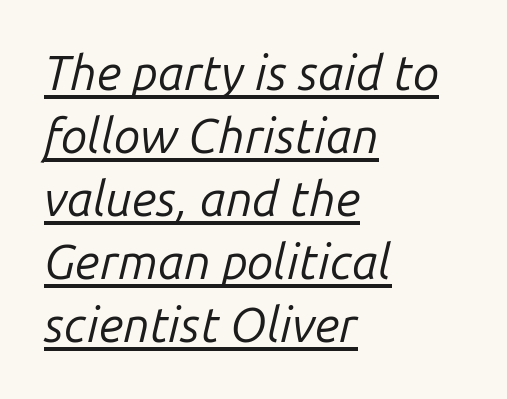
{"italic": "yes", "lean": "right", "slant_degrees": 14, "bold": "no", "weight": "regular", "width": "normal", "stroke_contrast": "low", "x_height": "medium", "monospaced": "no", "underline": "yes", "align": "left", "line_spacing": "normal", "line_spacing_ratio": 1.31, "letter_spacing": "normal", "letter_spacing_em": 0.0, "glyph_px": 48}
